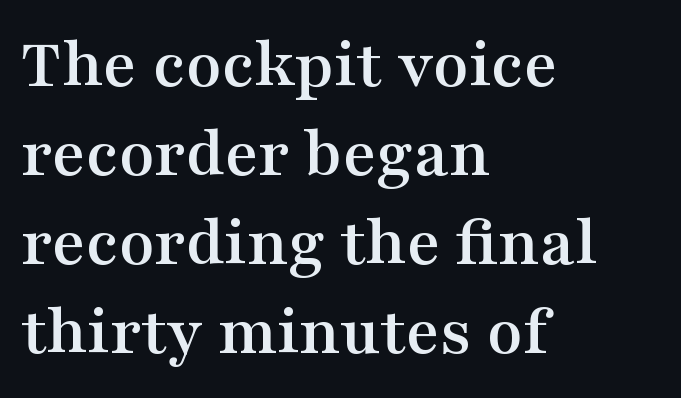
{"serif": "yes", "italic": "no", "width": "wide", "stroke_contrast": "medium", "x_height": "medium", "monospaced": "no", "underline": "no", "align": "left", "line_spacing_ratio": 1.22, "letter_spacing": "normal", "letter_spacing_em": 0.0, "glyph_px": 73}
